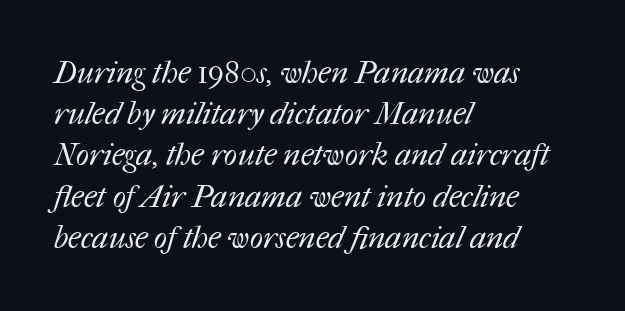
{"bold": "no", "weight": "regular", "width": "normal", "stroke_contrast": "medium", "x_height": "medium", "monospaced": "no", "underline": "no", "align": "left", "line_spacing": "normal", "line_spacing_ratio": 1.33, "letter_spacing": "normal", "letter_spacing_em": 0.0, "glyph_px": 31}
